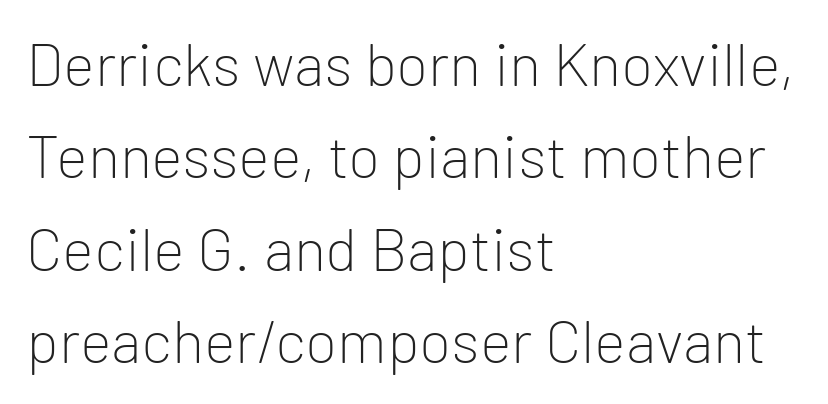
A classic flush-left, rag-right setting is used for this passage. Heft: none added — not bold. A normal amount of white space separates one row of letters from the next. This is the regular roman posture of the typeface.
